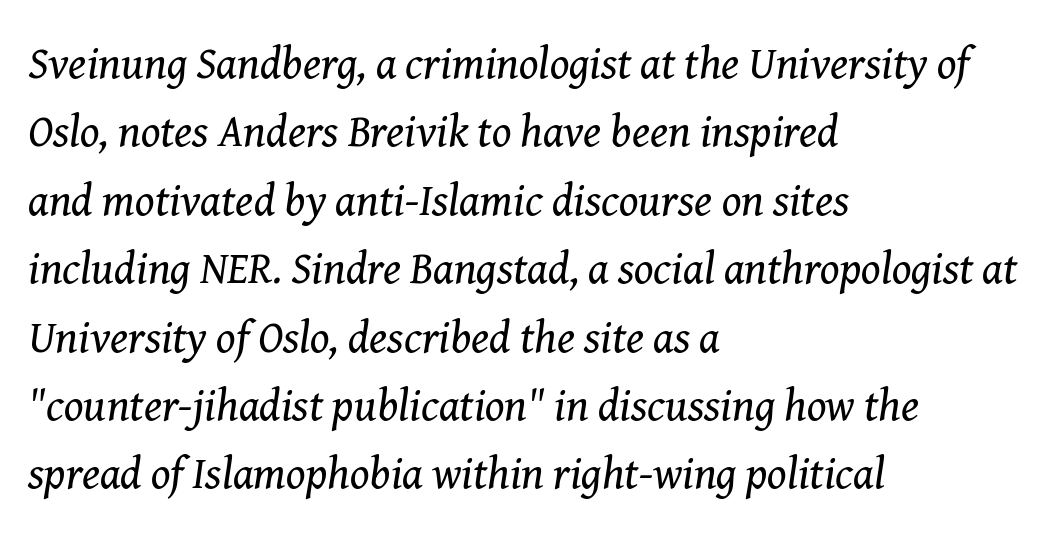
Heaviness? Minimal to ordinary, like unemphasized prose. A normal amount of white space separates one row of letters from the next. Proportional: the letters do not fall into vertical columns. What kind of face is this? One with serifs. Each row of text sits above clean, open space. Would a proofreader flag this as italicized? Yes.
